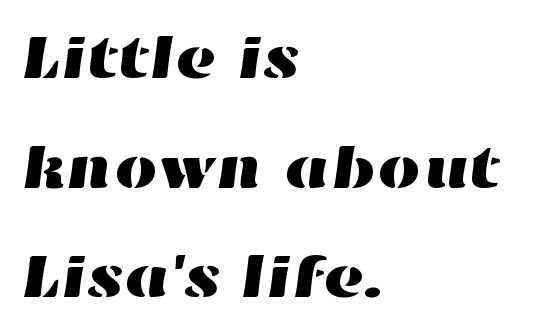
Q: Is the text underlined? A: No.
Q: How is the paragraph aligned? A: Left-aligned.
Q: Is the spacing between letters normal or unusually wide? A: Normal.
Q: Width (condensed, normal, or wide)? A: Wide.
Q: Stroke contrast? A: High.
Q: x-height? A: Medium.
Q: Monospaced? A: No.
